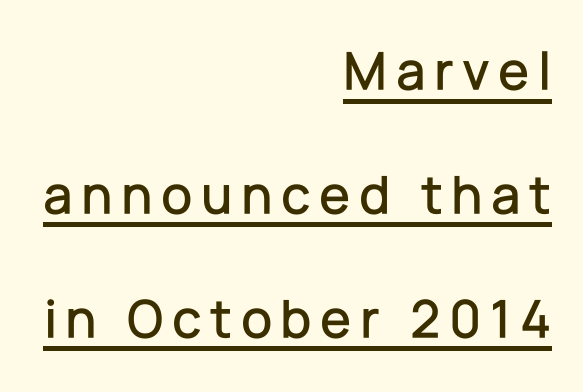
{"serif": "no", "italic": "no", "width": "normal", "stroke_contrast": "low", "x_height": "medium", "monospaced": "no", "underline": "yes", "align": "right", "line_spacing": "loose", "line_spacing_ratio": 2.21, "glyph_px": 56}
